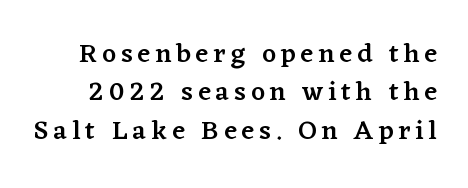
{"italic": "no", "bold": "semi", "underline": "no", "line_spacing": "normal", "line_spacing_ratio": 1.42, "glyph_px": 27}
